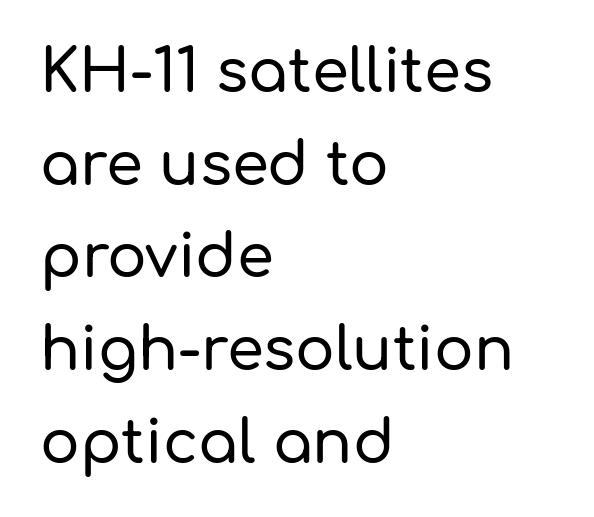
Q: Is the text italic (slanted)? A: No, it is upright.
Q: Is the typeface a serif or a sans-serif typeface? A: Sans-serif.
Q: Is the text underlined? A: No.
Q: How is the paragraph aligned? A: Left-aligned.
Q: Is the spacing between letters normal or unusually wide? A: Normal.
Q: Is the spacing between lines tight, normal or loose? A: Normal.
Q: Width (condensed, normal, or wide)? A: Normal.
Q: Stroke contrast? A: Low.
Q: x-height? A: Medium.
Q: Monospaced? A: No.
